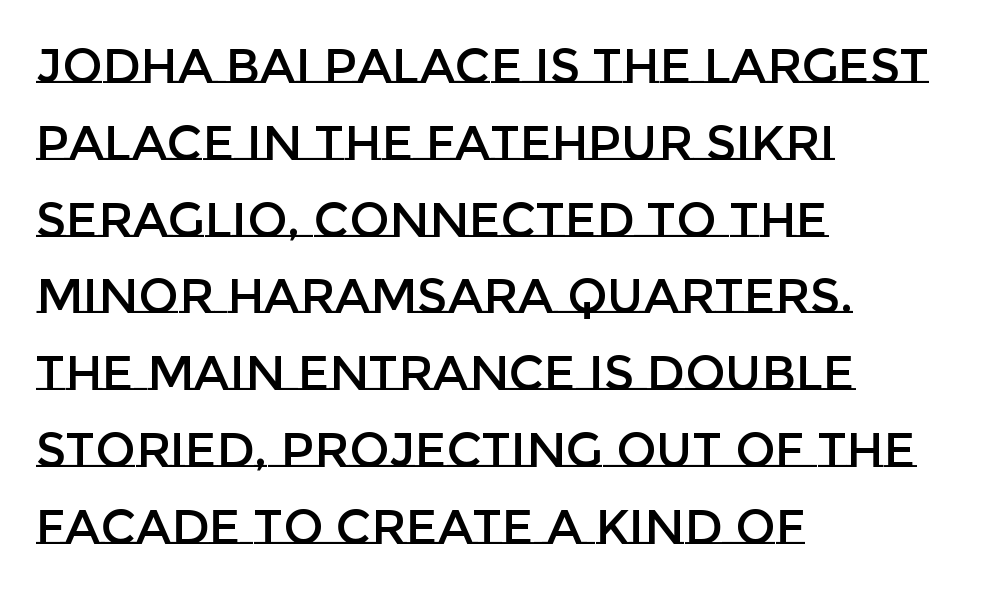
Q: Is the text italic (slanted)? A: No, it is upright.
Q: Is the text underlined? A: No.
Q: How is the paragraph aligned? A: Left-aligned.
Q: Is the spacing between letters normal or unusually wide? A: Normal.
Q: Is the spacing between lines tight, normal or loose? A: Normal.
Q: Width (condensed, normal, or wide)? A: Normal.
Q: Stroke contrast? A: Low.
Q: x-height? A: Large.
Q: Monospaced? A: No.
